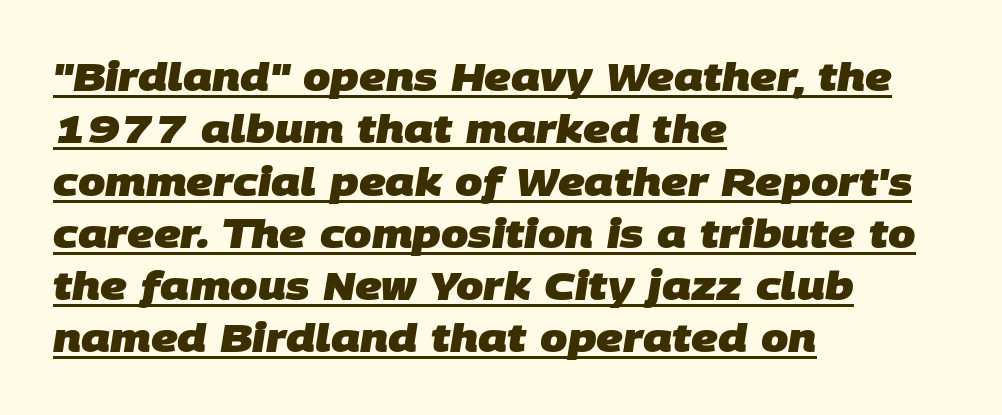
Every row of glyphs begins at an identical x-position on the left. The rendering uses the underline text-decoration. One glance says typical: line gaps are just what's usual. What kind of face is this? One without serifs — a sans. Stroke thickness is high; the sample reads as a true bold. Here the designer chose a conventional face with non-uniform glyph widths.
